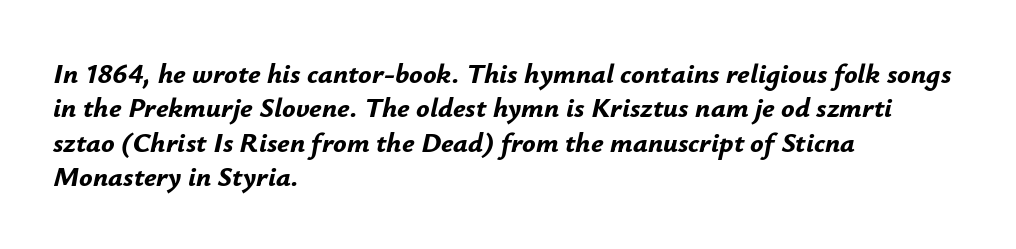
Q: Is the text bold? A: Yes.
Q: Is the text italic (slanted)? A: Yes, it leans right by about 12 degrees.
Q: Is the text underlined? A: No.
Q: How is the paragraph aligned? A: Left-aligned.
Q: Is the spacing between letters normal or unusually wide? A: Normal.
Q: Width (condensed, normal, or wide)? A: Normal.
Q: Stroke contrast? A: Low.
Q: x-height? A: Small.
Q: Monospaced? A: No.
